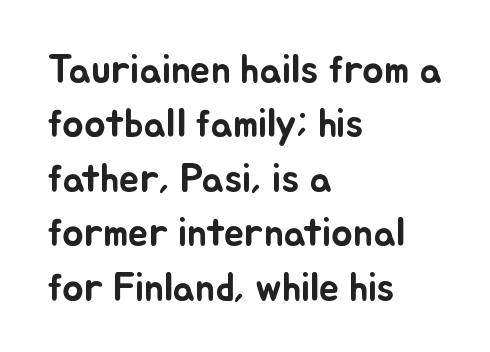
Q: Is the text italic (slanted)? A: No, it is upright.
Q: Is the text underlined? A: No.
Q: How is the paragraph aligned? A: Left-aligned.
Q: Is the spacing between letters normal or unusually wide? A: Normal.
Q: Is the spacing between lines tight, normal or loose? A: Normal.
Q: Width (condensed, normal, or wide)? A: Normal.
Q: Stroke contrast? A: Low.
Q: x-height? A: Small.
Q: Monospaced? A: No.
